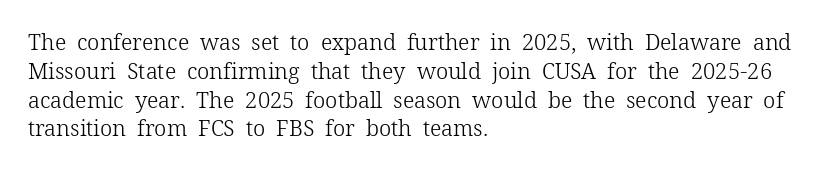
The image shows 22 px text type, upright; set left-aligned, normal line spacing (1.31x), normal letter spacing, not underlined.
